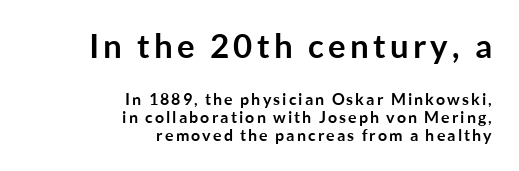
{"serif": "no", "italic": "no", "bold": "yes", "weight": "semibold", "width": "normal", "stroke_contrast": "low", "x_height": "medium", "monospaced": "no", "underline": "no", "align": "right", "line_spacing": "tight", "line_spacing_ratio": 1.11, "larger_block": "first", "size_ratio": 2.06, "glyph_px": 33}
